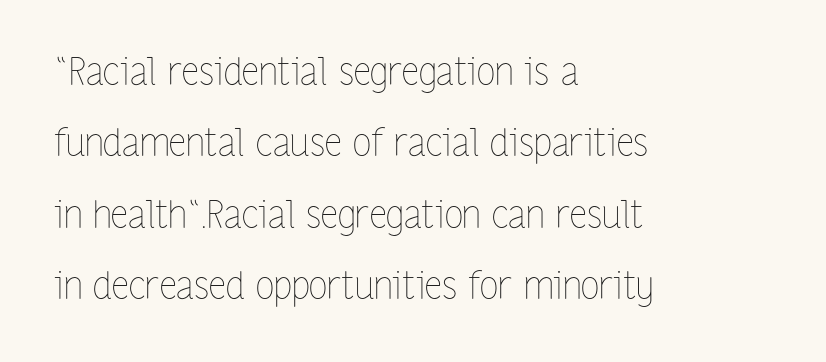
The tracking reads as untouched default to a designer's eye. Letters have the restrained weight of plain body copy at most. Posture: straight, roman, zero tilt. Do the characters align in a grid? No, the font is proportional.
